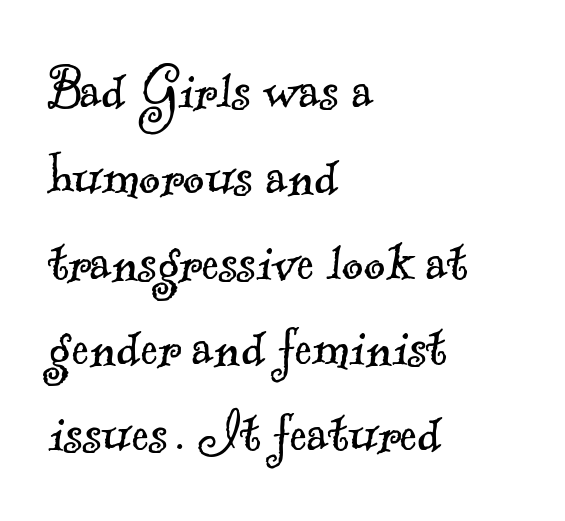
{"serif": "yes", "bold": "no", "weight": "light", "width": "normal", "x_height": "small", "monospaced": "no", "underline": "no", "align": "left", "line_spacing": "normal", "line_spacing_ratio": 1.3, "letter_spacing": "normal", "letter_spacing_em": 0.0, "glyph_px": 66}
